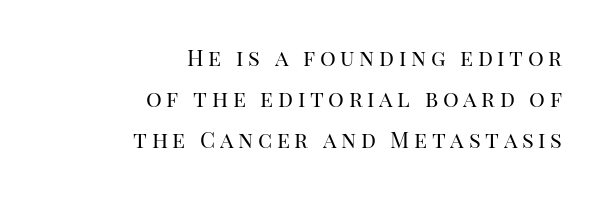
Q: Is the text bold? A: No.
Q: Is the text italic (slanted)? A: No, it is upright.
Q: Is the text underlined? A: No.
Q: How is the paragraph aligned? A: Right-aligned.
Q: Is the spacing between letters normal or unusually wide? A: Unusually wide.
